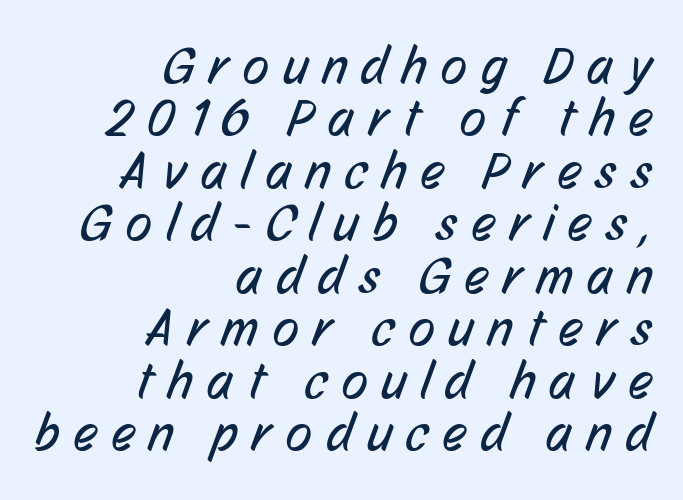
Notice how descenders almost collide with the ascenders below — that's tight leading. In terms of letterspacing, this is a distinctly airy, spread setting. Horizontally, the lines are justified to the trailing edge only. Type style note: lacks serifs.
